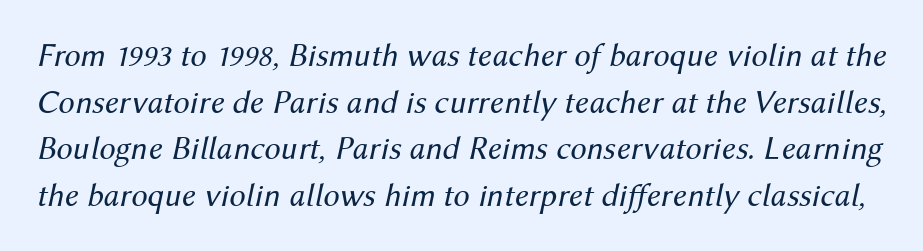
Think standard paragraph weight, or any step lighter than that. Students, observe: this is what conventionally led text looks like. The horizontal fit of the characters is conventional and even. Clear beneath every line of the passage. Slanted lettering throughout. Proportional: the letters do not fall into vertical columns.
